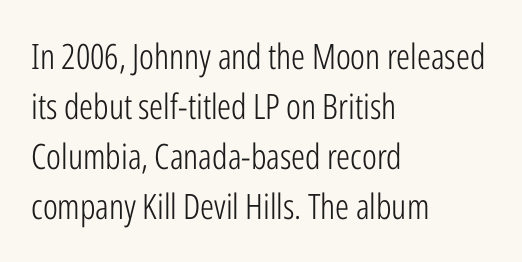
The lettering stays uniformly vertical, giving the passage a roman look. Think of a printed novel: that variable character pitch is what you see here. The typesetting does not lean heavy: it is not bold. A student would call this left alignment; a typographer would say flush left, rag right. The glyphs in this specimen are sans serif. The leading is moderate, giving the passage an even texture.
